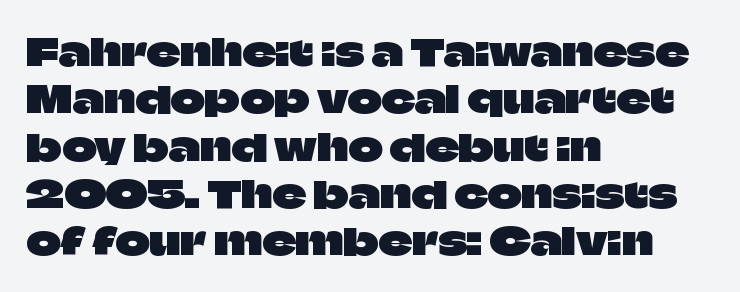
{"serif": "no", "italic": "no", "width": "normal", "stroke_contrast": "low", "x_height": "large", "monospaced": "no", "underline": "no", "align": "left", "line_spacing": "normal", "line_spacing_ratio": 1.28, "letter_spacing": "normal", "letter_spacing_em": 0.0, "glyph_px": 37}
